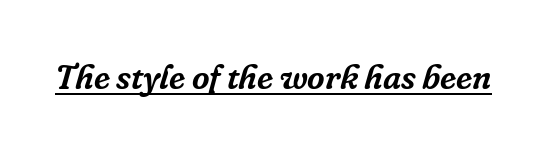
The image shows 34 px serif type, italic (leaning right); set normal letter spacing, underlined; low stroke contrast and a medium x-height.
